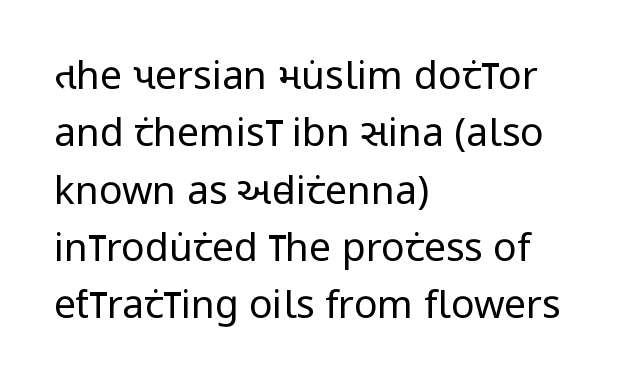
{"serif": "no", "italic": "no", "bold": "no", "weight": "regular", "width": "condensed", "stroke_contrast": "low", "x_height": "large", "monospaced": "no", "underline": "no", "align": "left", "line_spacing": "normal", "line_spacing_ratio": 1.47, "letter_spacing": "normal", "letter_spacing_em": 0.0, "glyph_px": 39}
